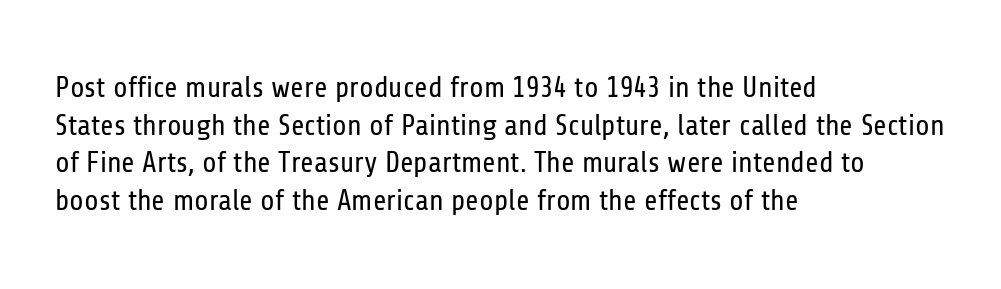
Q: Is the text bold? A: No.
Q: Is the text italic (slanted)? A: No, it is upright.
Q: Is the typeface a serif or a sans-serif typeface? A: Sans-serif.
Q: Is the text underlined? A: No.
Q: How is the paragraph aligned? A: Left-aligned.
Q: Is the spacing between letters normal or unusually wide? A: Normal.
Q: Is the spacing between lines tight, normal or loose? A: Normal.
Q: Width (condensed, normal, or wide)? A: Condensed.
Q: Stroke contrast? A: Low.
Q: x-height? A: Medium.
Q: Monospaced? A: No.
